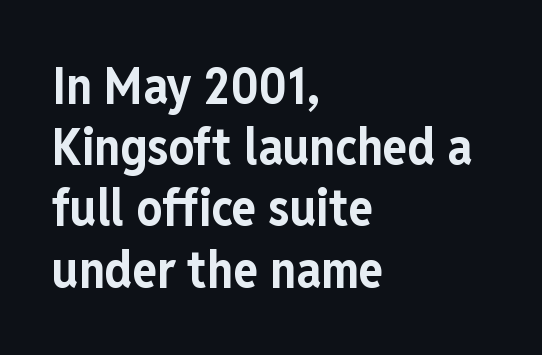
Q: Is the text bold? A: Yes.
Q: Is the text italic (slanted)? A: No, it is upright.
Q: Is the typeface a serif or a sans-serif typeface? A: Sans-serif.
Q: Is the text underlined? A: No.
Q: How is the paragraph aligned? A: Left-aligned.
Q: Is the spacing between letters normal or unusually wide? A: Normal.
Q: Width (condensed, normal, or wide)? A: Condensed.
Q: Stroke contrast? A: Low.
Q: x-height? A: Medium.
Q: Monospaced? A: No.
